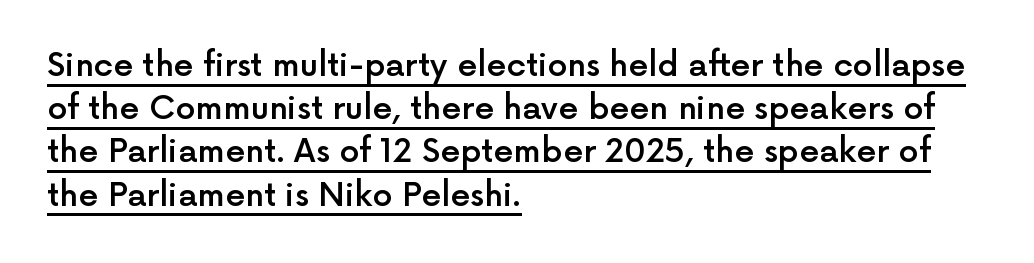
Q: Is the text bold? A: Semi-bold.
Q: Is the text italic (slanted)? A: No, it is upright.
Q: Is the typeface a serif or a sans-serif typeface? A: Sans-serif.
Q: Is the text underlined? A: Yes.
Q: How is the paragraph aligned? A: Left-aligned.
Q: Is the spacing between letters normal or unusually wide? A: Normal.
Q: Is the spacing between lines tight, normal or loose? A: Normal.
Q: Width (condensed, normal, or wide)? A: Normal.
Q: x-height? A: Medium.
Q: Monospaced? A: No.
